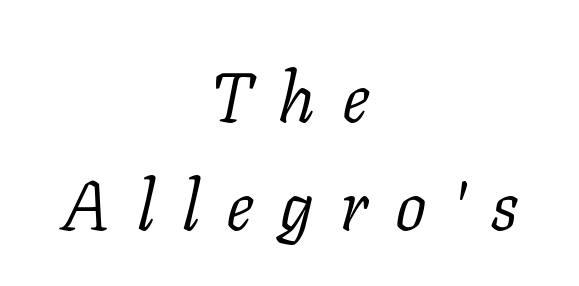
Q: Is the text bold? A: No.
Q: Is the text italic (slanted)? A: Yes, it leans right by about 11 degrees.
Q: Is the typeface a serif or a sans-serif typeface? A: Serif.
Q: Is the text underlined? A: No.
Q: How is the paragraph aligned? A: Centered.
Q: Is the spacing between letters normal or unusually wide? A: Unusually wide.
Q: Is the spacing between lines tight, normal or loose? A: Normal.
Q: Width (condensed, normal, or wide)? A: Normal.
Q: Stroke contrast? A: Low.
Q: x-height? A: Medium.
Q: Monospaced? A: No.
